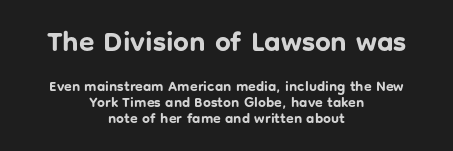
Q: Is the text bold? A: Yes.
Q: Is the text italic (slanted)? A: No, it is upright.
Q: Is the typeface a serif or a sans-serif typeface? A: Sans-serif.
Q: Is the text underlined? A: No.
Q: How is the paragraph aligned? A: Centered.
Q: Is the spacing between letters normal or unusually wide? A: Normal.
Q: Is the spacing between lines tight, normal or loose? A: Tight.
Q: Which block of text is set in a larger size, the first (top) or the second (bottom)? A: The first (top) one.
Q: Width (condensed, normal, or wide)? A: Normal.
Q: Stroke contrast? A: Low.
Q: x-height? A: Medium.
Q: Monospaced? A: No.
